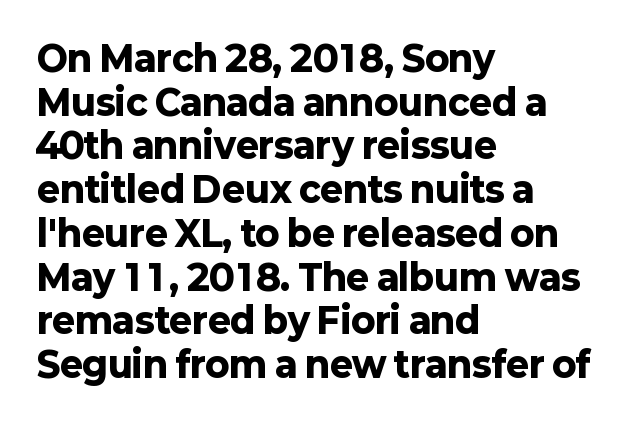
The image shows 35 px heavy sans-serif type, upright; set left-aligned, normal line spacing (1.25x), normal letter spacing, not underlined; low stroke contrast and a medium x-height.
